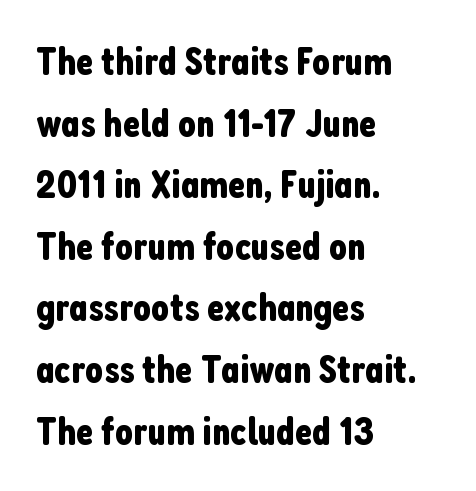
The image shows 40 px condensed sans-serif type, upright; set left-aligned, normal line spacing (1.54x), normal letter spacing, not underlined; low stroke contrast and a medium x-height.
